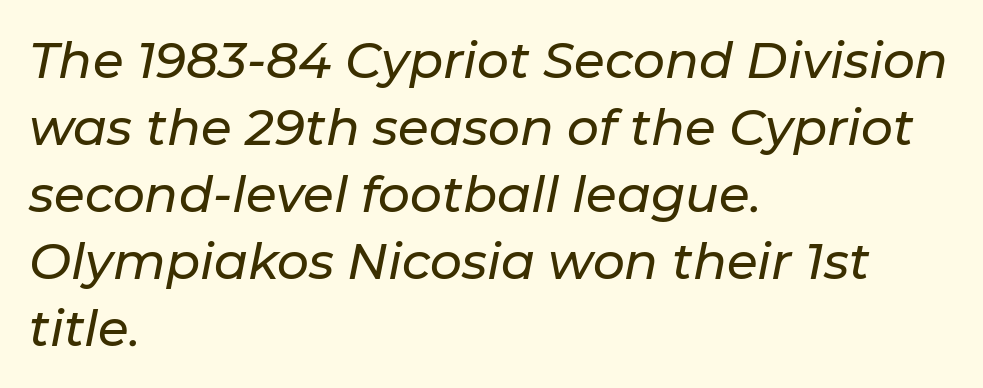
Left-aligned paragraph, ragged on the right. The axis of the letterforms is tilted away from vertical. The rendering uses a moderate line-height, typical for paragraphs. Characters follow at the spacing the type designer built in. Looks like regular typesetting: each glyph gets only the width it needs.
